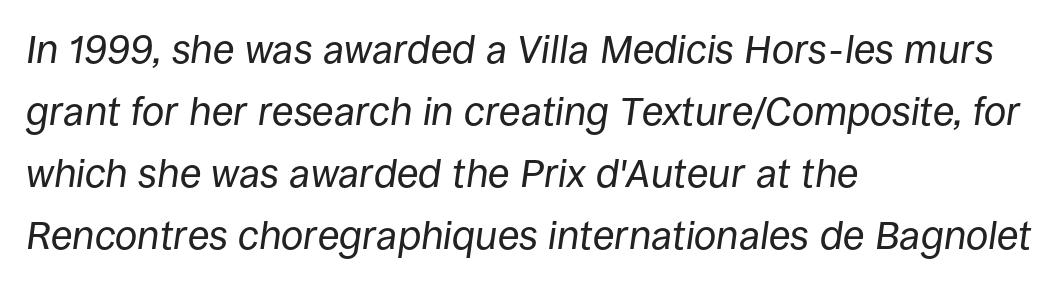
The image shows 40 px regular-weight type, italic (leaning right); set left-aligned, normal line spacing (1.55x), normal letter spacing, not underlined; low stroke contrast and a large x-height.
